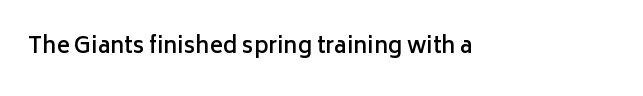
There is no visible air inserted between adjacent glyphs. The characters look somewhat weighty, a semibold short of true bold. Check the space under the baseline: it is left empty. Ascenders rise straight up at ninety degrees.
